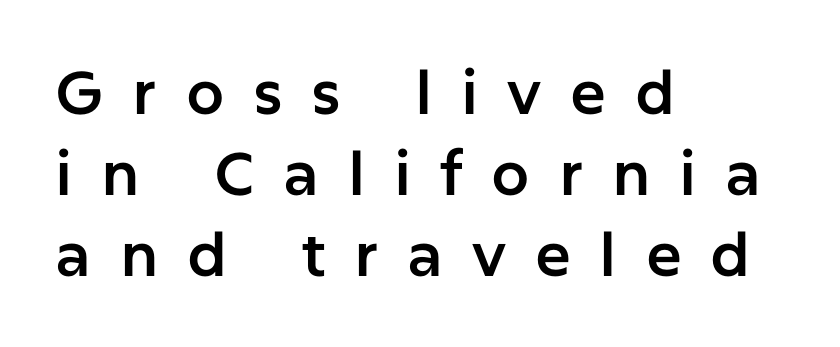
Q: Is the text italic (slanted)? A: No, it is upright.
Q: Is the typeface a serif or a sans-serif typeface? A: Sans-serif.
Q: Is the text underlined? A: No.
Q: How is the paragraph aligned? A: Left-aligned.
Q: Is the spacing between letters normal or unusually wide? A: Unusually wide.
Q: Is the spacing between lines tight, normal or loose? A: Normal.
Q: Width (condensed, normal, or wide)? A: Normal.
Q: Stroke contrast? A: Low.
Q: x-height? A: Medium.
Q: Monospaced? A: No.
